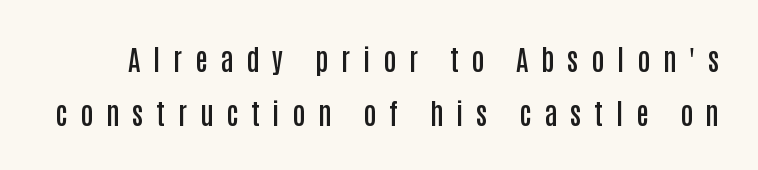
Q: Is the text bold? A: Semi-bold.
Q: Is the text italic (slanted)? A: No, it is upright.
Q: Is the typeface a serif or a sans-serif typeface? A: Sans-serif.
Q: Is the text underlined? A: No.
Q: Is the spacing between letters normal or unusually wide? A: Unusually wide.
Q: Is the spacing between lines tight, normal or loose? A: Loose.
Q: Width (condensed, normal, or wide)? A: Condensed.
Q: Stroke contrast? A: Low.
Q: x-height? A: Large.
Q: Monospaced? A: No.
